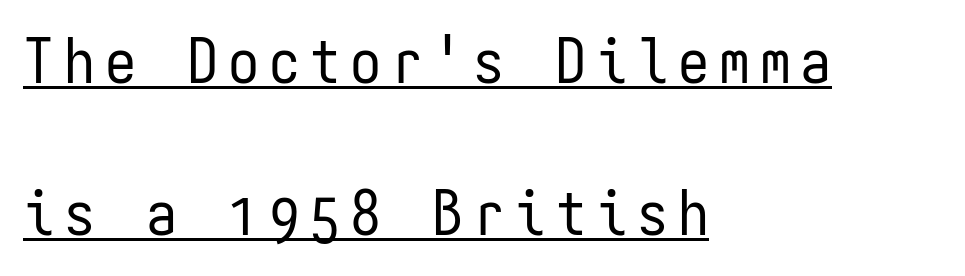
Q: Is the text bold? A: No.
Q: Is the text italic (slanted)? A: No, it is upright.
Q: Is the typeface a serif or a sans-serif typeface? A: Sans-serif.
Q: Is the text underlined? A: Yes.
Q: How is the paragraph aligned? A: Left-aligned.
Q: Is the spacing between lines tight, normal or loose? A: Loose.
Q: Width (condensed, normal, or wide)? A: Condensed.
Q: Stroke contrast? A: Low.
Q: x-height? A: Medium.
Q: Monospaced? A: Yes.
